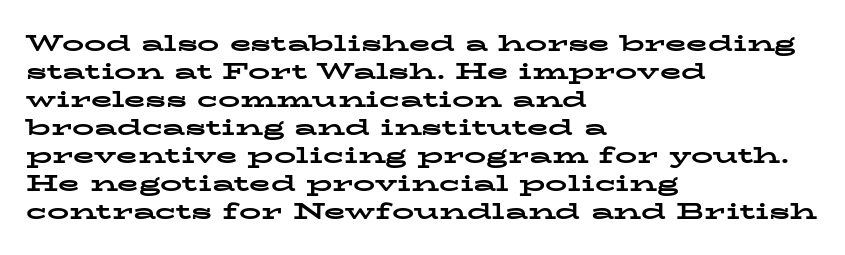
Q: Is the text bold? A: Yes.
Q: Is the text italic (slanted)? A: No, it is upright.
Q: Is the text underlined? A: No.
Q: How is the paragraph aligned? A: Left-aligned.
Q: Is the spacing between letters normal or unusually wide? A: Normal.
Q: Is the spacing between lines tight, normal or loose? A: Normal.
